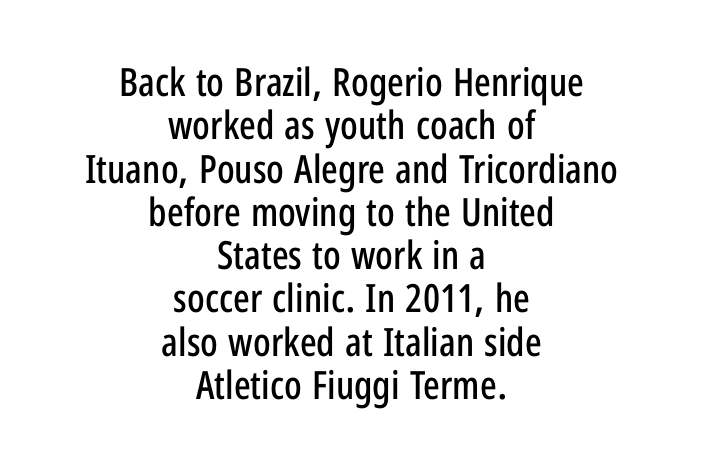
Does the lettering tilt? It doesn't — this is upright. The lines are quadded center. Letters rest on an invisible, unmarked baseline. The rendering keeps characters at their native spacing. Varying glyph widths throughout — classic text-font behaviour.
